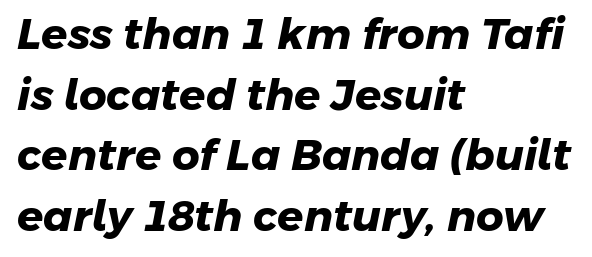
Q: Is the text bold? A: Yes.
Q: Is the typeface a serif or a sans-serif typeface? A: Sans-serif.
Q: Is the text underlined? A: No.
Q: How is the paragraph aligned? A: Left-aligned.
Q: Is the spacing between letters normal or unusually wide? A: Normal.
Q: Is the spacing between lines tight, normal or loose? A: Normal.
Q: Width (condensed, normal, or wide)? A: Normal.
Q: Stroke contrast? A: Low.
Q: x-height? A: Medium.
Q: Monospaced? A: No.
